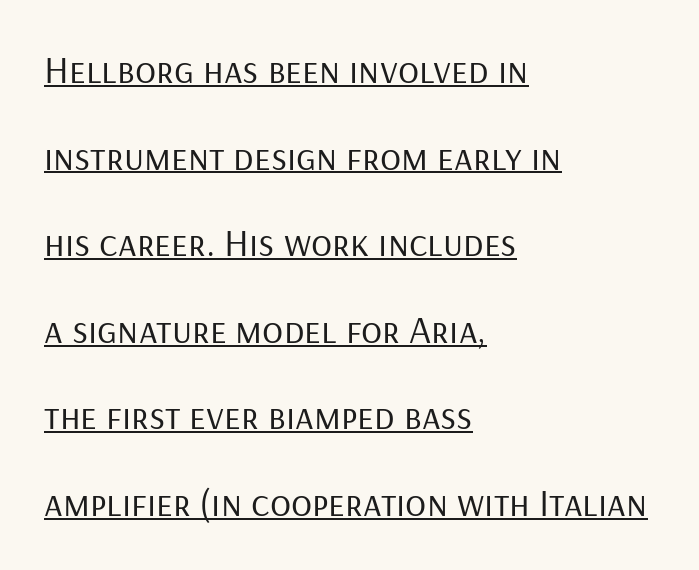
Q: Is the text bold? A: No.
Q: Is the text italic (slanted)? A: No, it is upright.
Q: Is the typeface a serif or a sans-serif typeface? A: Sans-serif.
Q: Is the text underlined? A: Yes.
Q: How is the paragraph aligned? A: Left-aligned.
Q: Is the spacing between letters normal or unusually wide? A: Normal.
Q: Is the spacing between lines tight, normal or loose? A: Loose.
Q: Width (condensed, normal, or wide)? A: Normal.
Q: Stroke contrast? A: Low.
Q: x-height? A: Medium.
Q: Monospaced? A: No.
